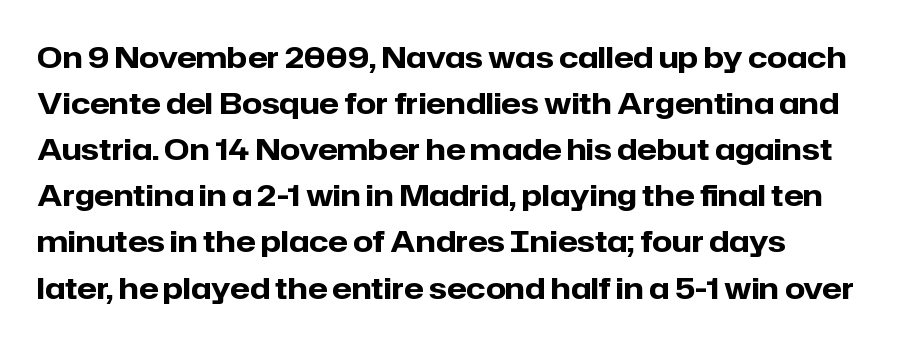
Q: Is the text bold? A: Yes.
Q: Is the text italic (slanted)? A: No, it is upright.
Q: Is the typeface a serif or a sans-serif typeface? A: Sans-serif.
Q: Is the text underlined? A: No.
Q: Is the spacing between letters normal or unusually wide? A: Normal.
Q: Is the spacing between lines tight, normal or loose? A: Normal.
Q: Width (condensed, normal, or wide)? A: Normal.
Q: Stroke contrast? A: Low.
Q: x-height? A: Medium.
Q: Monospaced? A: No.
